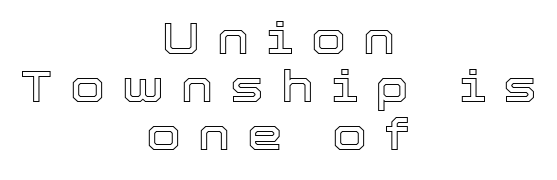
The image shows 45 px text type, upright; set centered, tight line spacing (1.07x), unusually wide letter spacing (+0.38 em), not underlined; a medium x-height.
